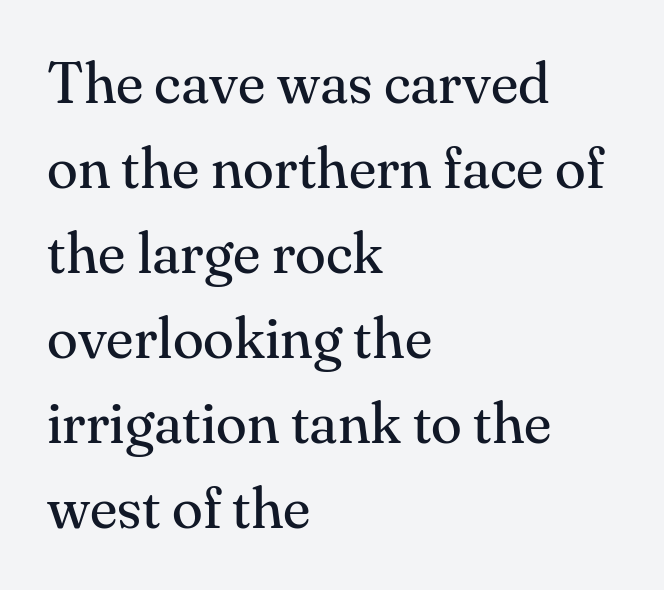
These lines are set flush left with a ragged right edge. Nobody touched the tracking dial on this one. Leading matches the norm, producing a regular column. The words here are not underlined. No extra ink here — the face is not bold.
